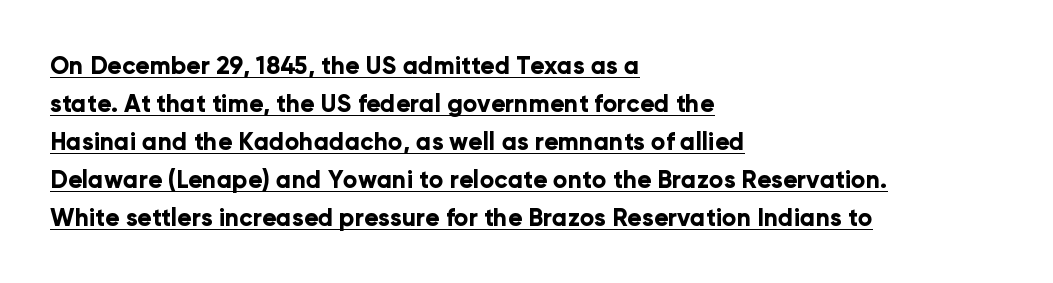
{"italic": "no", "bold": "yes", "underline": "yes", "align": "left", "line_spacing": "normal", "line_spacing_ratio": 1.58, "letter_spacing": "normal", "letter_spacing_em": 0.0, "glyph_px": 24}
